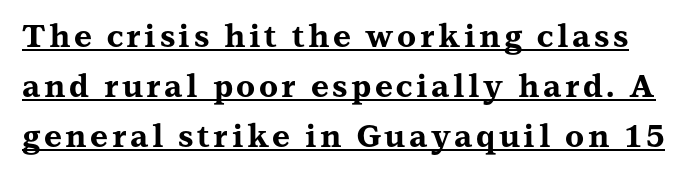
The image shows 31 px bold, wide serif type, upright; set normal line spacing (1.61x), underlined; medium stroke contrast and a medium x-height.
